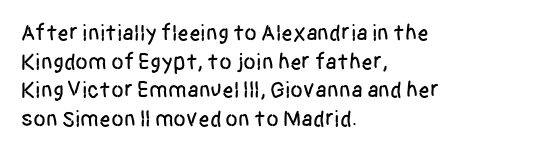
Each line starts at the same left margin while the right side varies. This sample uses plain, unmodified letter spacing. Only glyphs here, with clear space below each row. The letters stand upright; this is a roman face.
